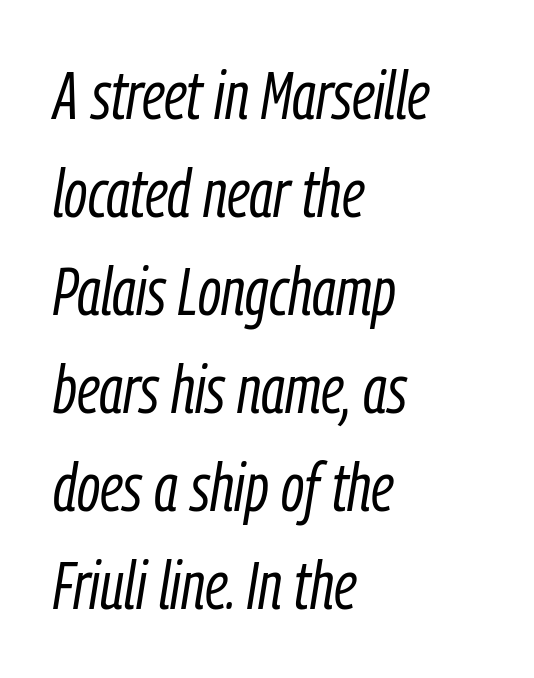
The image shows 68 px light, condensed type, italic (leaning right); set left-aligned, normal line spacing (1.44x), normal letter spacing, not underlined; low stroke contrast and a medium x-height.
